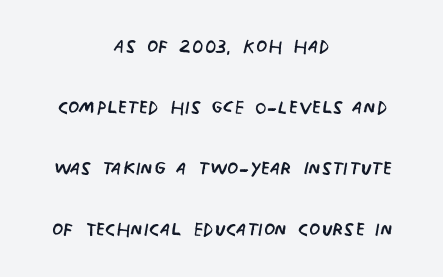
{"bold": "no", "underline": "no", "align": "center", "line_spacing": "loose", "line_spacing_ratio": 2.35, "letter_spacing": "normal", "letter_spacing_em": 0.0, "glyph_px": 26}
